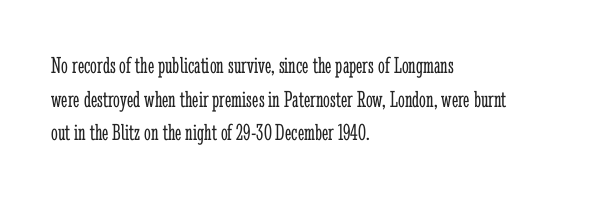
Q: Is the text bold? A: No.
Q: Is the text italic (slanted)? A: No, it is upright.
Q: Is the text underlined? A: No.
Q: How is the paragraph aligned? A: Left-aligned.
Q: Is the spacing between letters normal or unusually wide? A: Normal.
Q: Is the spacing between lines tight, normal or loose? A: Normal.
